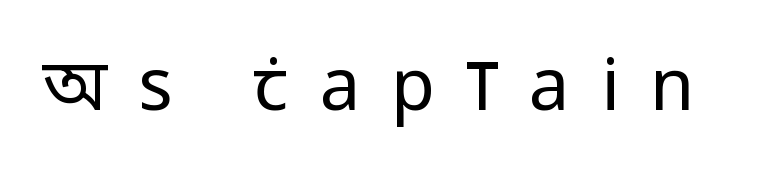
Q: Is the text bold? A: No.
Q: Is the text italic (slanted)? A: No, it is upright.
Q: Is the typeface a serif or a sans-serif typeface? A: Sans-serif.
Q: Is the text underlined? A: No.
Q: Is the spacing between letters normal or unusually wide? A: Unusually wide.
Q: Width (condensed, normal, or wide)? A: Condensed.
Q: Stroke contrast? A: Low.
Q: x-height? A: Large.
Q: Monospaced? A: No.
